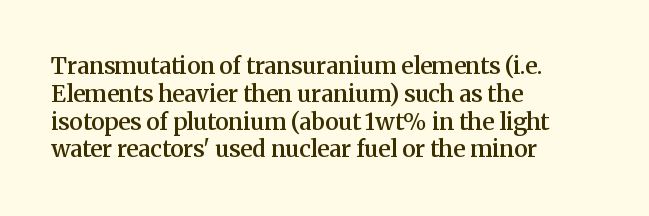
The image shows 23 px text type, upright; set left-aligned, line spacing 1.21x, normal letter spacing, not underlined.
